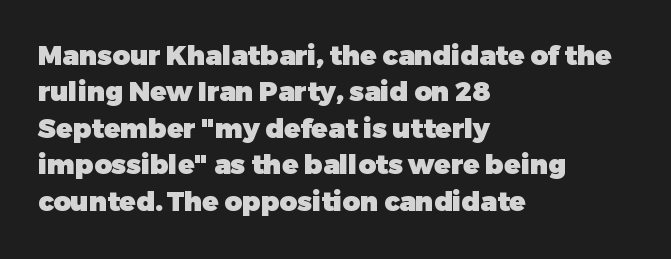
The image shows 27 px bold type, upright; set left-aligned, normal line spacing (1.35x), normal letter spacing, not underlined.
